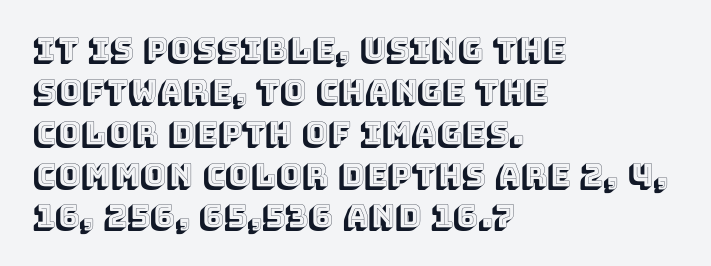
{"italic": "no", "width": "normal", "x_height": "large", "monospaced": "no", "underline": "no", "align": "left", "line_spacing": "normal", "line_spacing_ratio": 1.35, "letter_spacing": "normal", "letter_spacing_em": 0.0, "glyph_px": 31}
